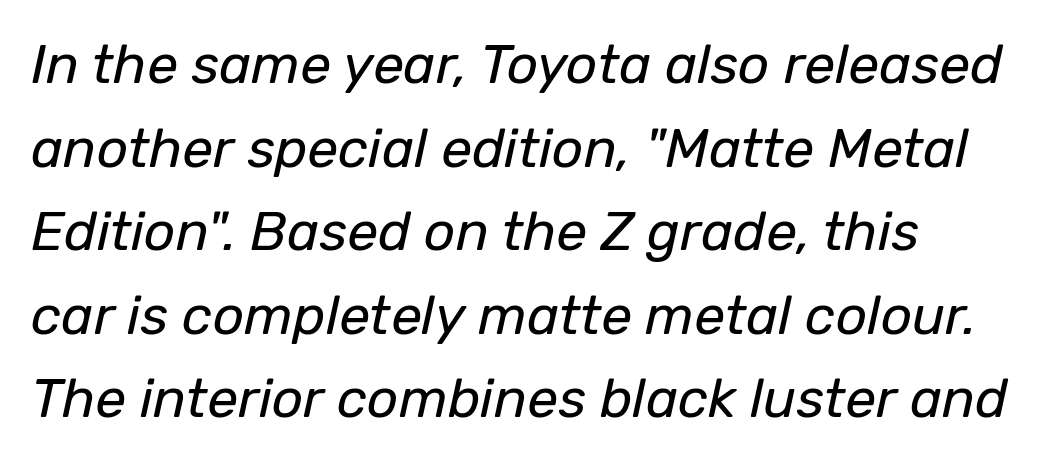
Q: Is the text bold? A: No.
Q: Is the text italic (slanted)? A: Yes, it leans right by about 12 degrees.
Q: Is the text underlined? A: No.
Q: How is the paragraph aligned? A: Left-aligned.
Q: Is the spacing between letters normal or unusually wide? A: Normal.
Q: Is the spacing between lines tight, normal or loose? A: Normal.
Q: Width (condensed, normal, or wide)? A: Normal.
Q: Stroke contrast? A: Low.
Q: x-height? A: Medium.
Q: Monospaced? A: No.
